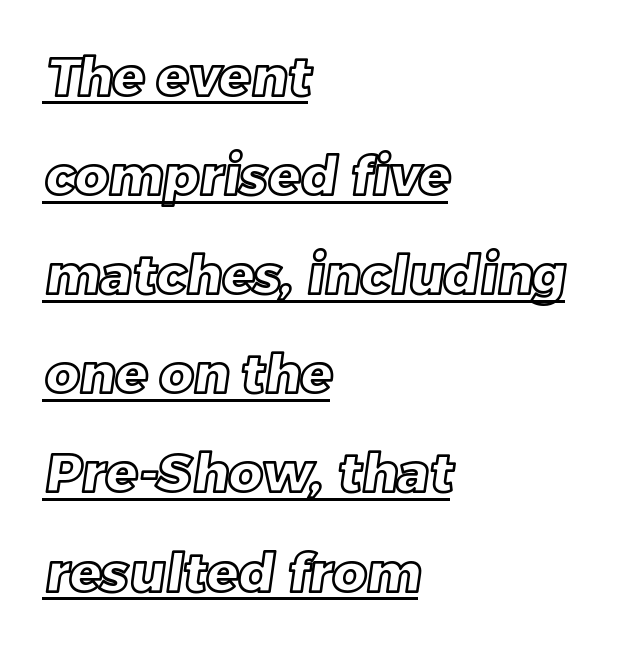
Q: Is the text underlined? A: Yes.
Q: How is the paragraph aligned? A: Left-aligned.
Q: Is the spacing between letters normal or unusually wide? A: Normal.
Q: Width (condensed, normal, or wide)? A: Normal.
Q: x-height? A: Large.
Q: Monospaced? A: No.
